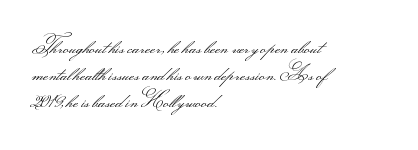
{"bold": "no", "underline": "no", "align": "left", "line_spacing": "normal", "line_spacing_ratio": 1.35, "letter_spacing": "normal", "letter_spacing_em": 0.0, "glyph_px": 20}
